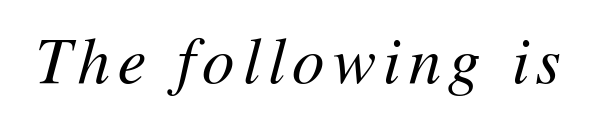
If you drew a line through each stem, it would be angled. Descender tails drop into unmarked territory. Varying glyph widths throughout — classic text-font behaviour. Heft: none added — not bold.
